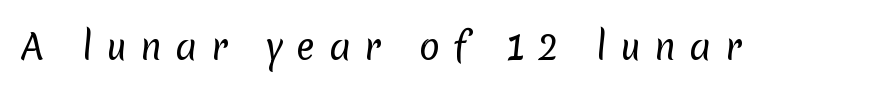
Q: Is the text bold? A: No.
Q: Is the typeface a serif or a sans-serif typeface? A: Sans-serif.
Q: Is the text underlined? A: No.
Q: Is the spacing between letters normal or unusually wide? A: Unusually wide.
Q: Width (condensed, normal, or wide)? A: Normal.
Q: Stroke contrast? A: Low.
Q: x-height? A: Medium.
Q: Monospaced? A: No.
